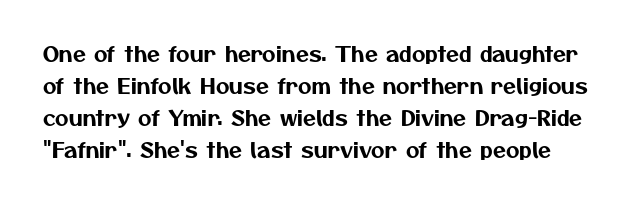
The image shows 21 px text type; set normal line spacing (1.53x), normal letter spacing, not underlined.
